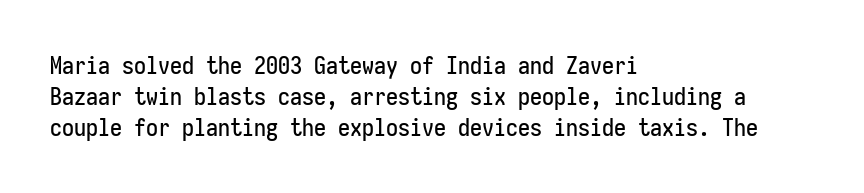
The image shows 24 px text type, upright; set left-aligned, normal line spacing (1.29x), normal letter spacing, not underlined.
